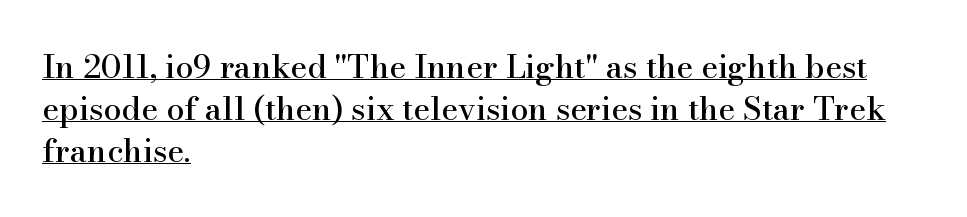
The image shows 32 px serif type, upright; set left-aligned, normal line spacing (1.31x), normal letter spacing, underlined; high stroke contrast and a small x-height.
